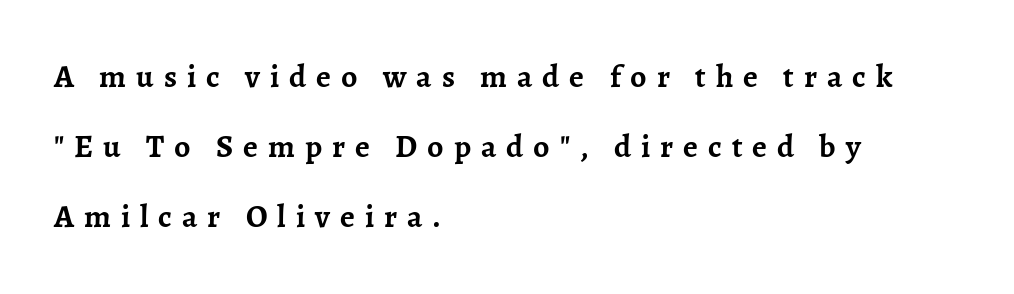
Q: Is the text bold? A: Yes.
Q: Is the text italic (slanted)? A: No, it is upright.
Q: Is the typeface a serif or a sans-serif typeface? A: Serif.
Q: Is the text underlined? A: No.
Q: How is the paragraph aligned? A: Left-aligned.
Q: Is the spacing between letters normal or unusually wide? A: Unusually wide.
Q: Is the spacing between lines tight, normal or loose? A: Loose.
Q: Width (condensed, normal, or wide)? A: Normal.
Q: Stroke contrast? A: Low.
Q: x-height? A: Medium.
Q: Monospaced? A: No.
